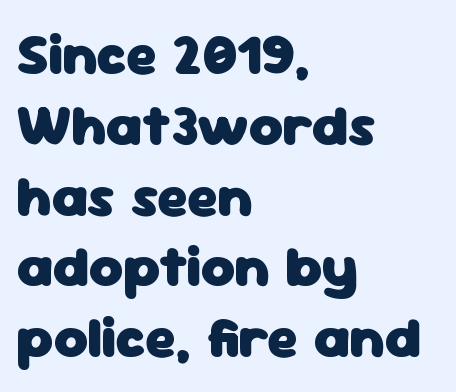
The image shows 58 px heavy sans-serif type, upright; set left-aligned, line spacing 1.22x, normal letter spacing, not underlined; low stroke contrast and a medium x-height.
